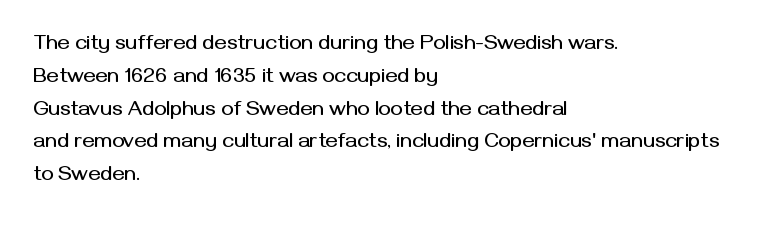
{"italic": "no", "underline": "no", "align": "left", "line_spacing": "normal", "line_spacing_ratio": 1.56, "letter_spacing": "normal", "letter_spacing_em": 0.0, "glyph_px": 21}
